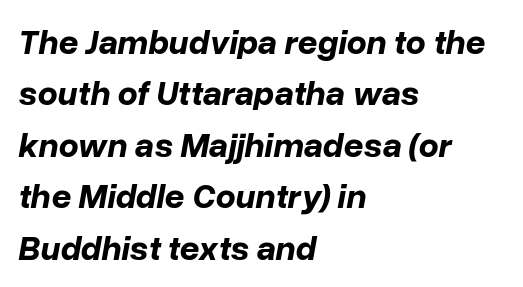
The image shows 35 px bold type, italic (leaning right); set left-aligned, normal line spacing (1.47x), normal letter spacing, not underlined; low stroke contrast and a medium x-height.
